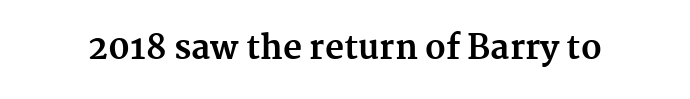
The image shows 33 px bold serif type, upright; set normal letter spacing, not underlined; medium stroke contrast and a medium x-height.
